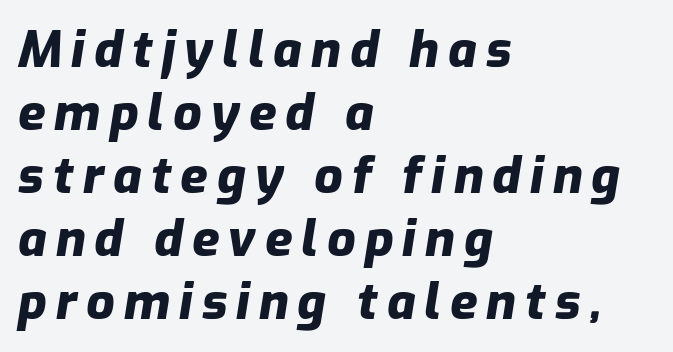
{"italic": "yes", "lean": "right", "slant_degrees": 9, "bold": "yes", "weight": "heavy", "width": "normal", "stroke_contrast": "low", "x_height": "medium", "monospaced": "no", "underline": "no", "align": "left", "line_spacing": "normal", "line_spacing_ratio": 1.26, "glyph_px": 50}
